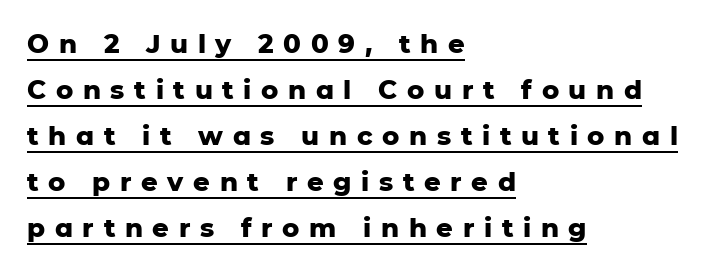
This rendering uses left alignment, leaving the right contour irregular. The characters look thick and weighty, a clear bold. Observe the wide spacing: letters keep a clear distance from each other. Italic? Not at all — the glyphs are vertical. A typographer would call this underscored text.
